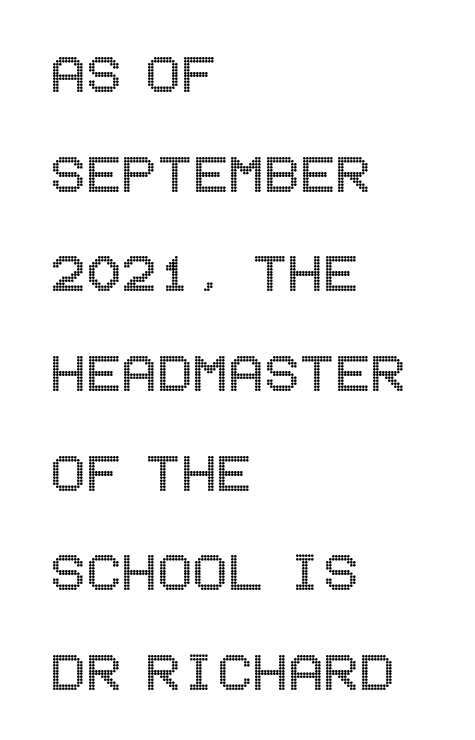
{"italic": "no", "width": "condensed", "x_height": "large", "underline": "no", "align": "left", "line_spacing": "normal", "line_spacing_ratio": 1.51, "letter_spacing": "normal", "letter_spacing_em": 0.0, "glyph_px": 66}
